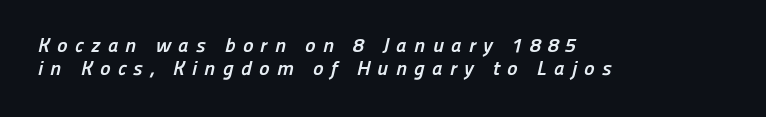
{"bold": "yes", "underline": "no", "align": "left", "line_spacing": "tight", "line_spacing_ratio": 1.15, "letter_spacing": "wide", "letter_spacing_em": 0.36, "glyph_px": 20}
